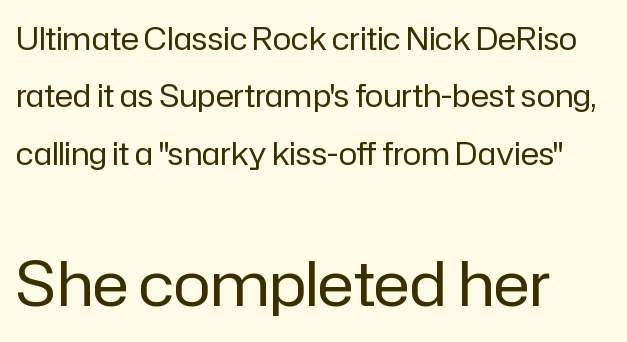
Q: Is the text bold? A: No.
Q: Is the text italic (slanted)? A: No, it is upright.
Q: Is the typeface a serif or a sans-serif typeface? A: Sans-serif.
Q: Is the text underlined? A: No.
Q: How is the paragraph aligned? A: Left-aligned.
Q: Is the spacing between letters normal or unusually wide? A: Normal.
Q: Which block of text is set in a larger size, the first (top) or the second (bottom)? A: The second (bottom) one.
Q: Width (condensed, normal, or wide)? A: Normal.
Q: Stroke contrast? A: Low.
Q: x-height? A: Medium.
Q: Monospaced? A: No.
